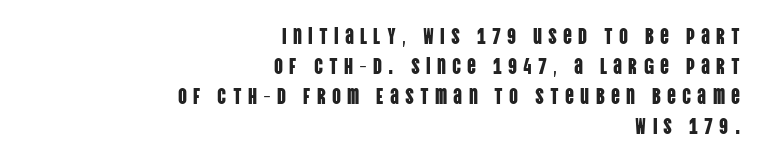
The passage is arranged like a letterhead date or caption credit — flush right. The lettering stays uniformly vertical, giving the passage a roman look. Tracking here is generous; glyphs stand well apart from one another. Plain, unruled lines of type. Vertical spacing — default.
